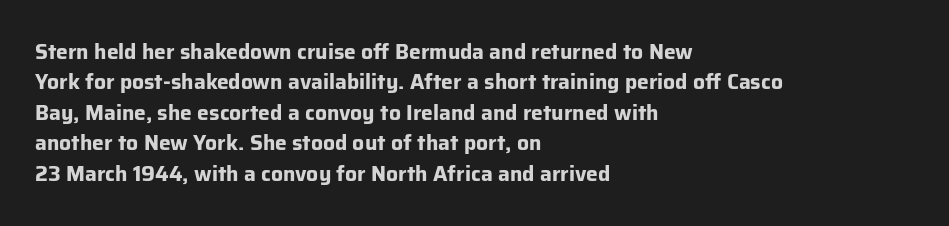
Notice how the stems are strictly vertical — no italics here. These words are printed bold, with thick strokes throughout. Leading: standard. You could call the tracking neutral — neither tight nor loose. The rendering anchors every line to the left-hand side. The words here are not underlined.
